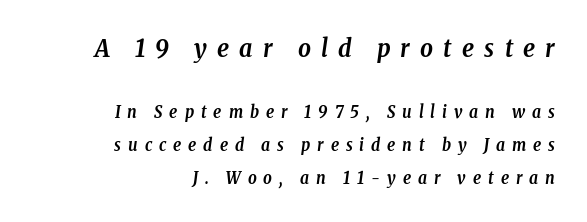
Q: Is the text bold? A: Yes.
Q: Is the text italic (slanted)? A: Yes, it leans right by about 8 degrees.
Q: Is the text underlined? A: No.
Q: How is the paragraph aligned? A: Right-aligned.
Q: Is the spacing between letters normal or unusually wide? A: Unusually wide.
Q: Is the spacing between lines tight, normal or loose? A: Loose.
Q: Which block of text is set in a larger size, the first (top) or the second (bottom)? A: The first (top) one.
